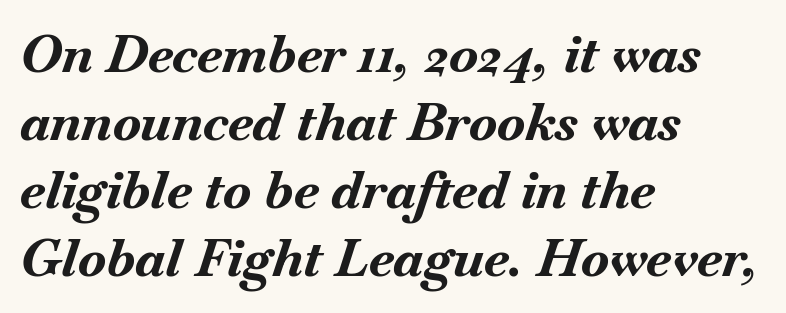
{"italic": "yes", "lean": "right", "slant_degrees": 18, "bold": "yes", "weight": "bold", "width": "normal", "stroke_contrast": "medium", "x_height": "small", "monospaced": "no", "underline": "no", "align": "left", "line_spacing": "normal", "line_spacing_ratio": 1.31, "letter_spacing": "normal", "letter_spacing_em": 0.0, "glyph_px": 52}
